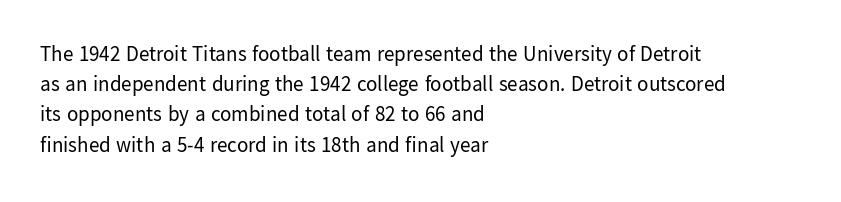
The image shows 21 px text type, upright; set left-aligned, normal line spacing (1.44x), normal letter spacing, not underlined.
